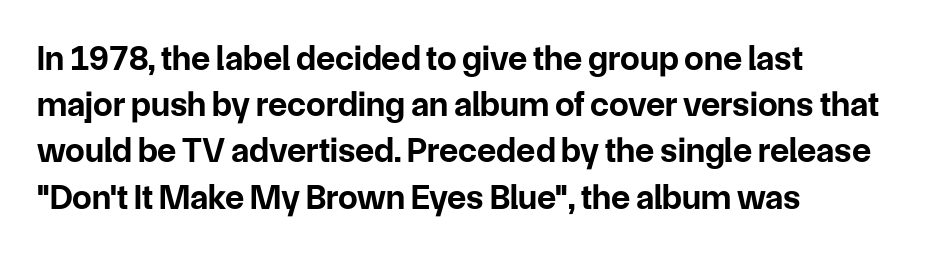
The image shows 35 px bold sans-serif type, upright; set left-aligned, normal line spacing (1.32x), normal letter spacing, not underlined; low stroke contrast and a medium x-height.
